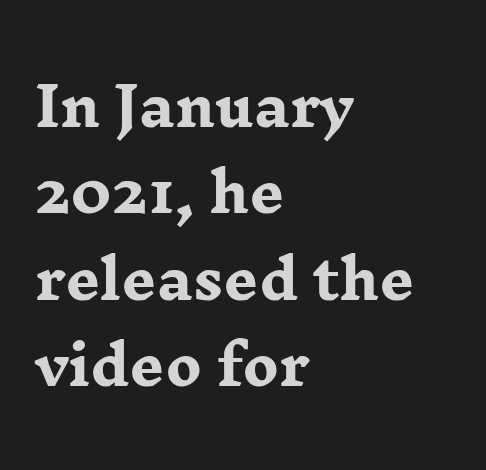
The image shows 54 px heavy, wide serif type, upright; set left-aligned, normal line spacing (1.6x), normal letter spacing, not underlined; low stroke contrast and a medium x-height.
